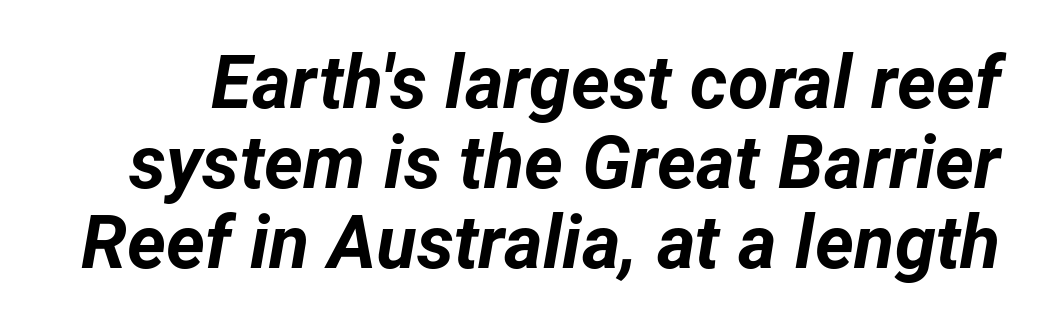
The image shows 74 px bold type, italic (leaning right); set tight line spacing (1.08x), normal letter spacing, not underlined; low stroke contrast and a medium x-height.
